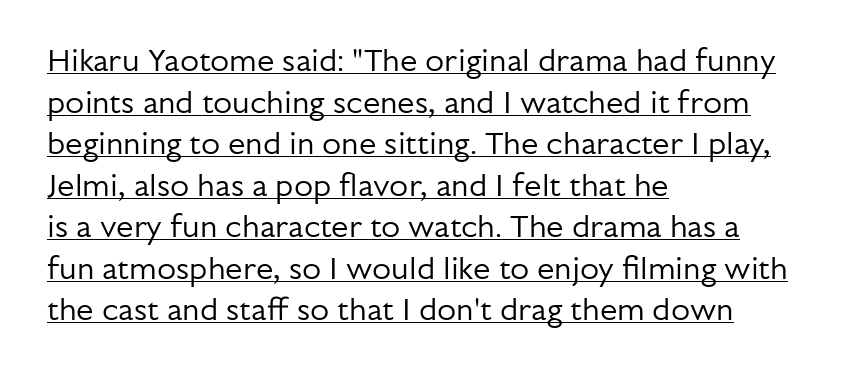
The image shows 31 px regular-weight sans-serif type, upright; set left-aligned, normal line spacing (1.34x), normal letter spacing, underlined; low stroke contrast and a medium x-height.
